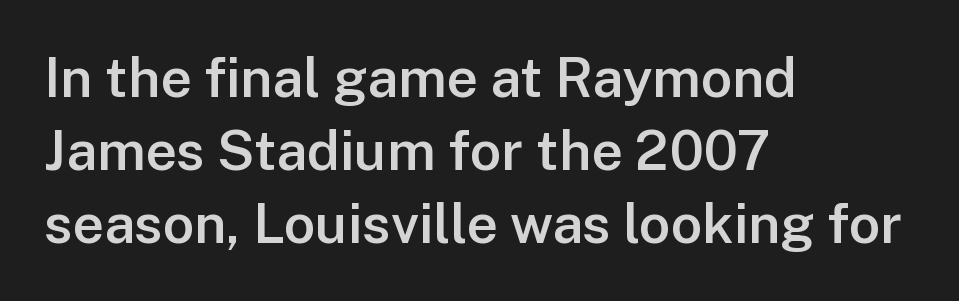
Is there much room between lines? A standard amount, neither cramped nor airy. Characters follow at the spacing the type designer built in. Italic: no, the glyphs are upright roman. The area under the type is left untouched. Bold? Not quite — semibold, heavier than regular but stopping short. Note: no serifs on the glyphs.
